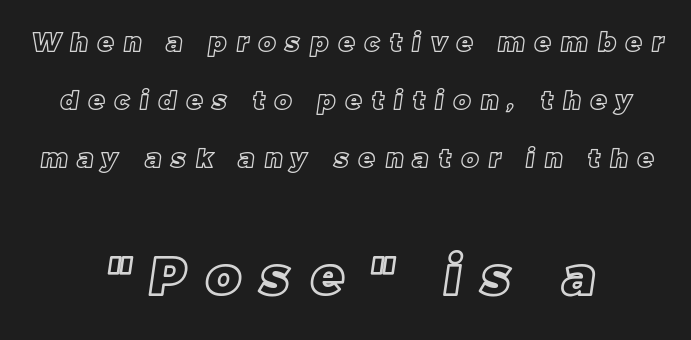
{"width": "normal", "x_height": "large", "monospaced": "no", "underline": "no", "align": "center", "line_spacing": "loose", "line_spacing_ratio": 2.24, "letter_spacing": "wide", "letter_spacing_em": 0.39, "larger_block": "second", "size_ratio": 2.04, "glyph_px": 53}
